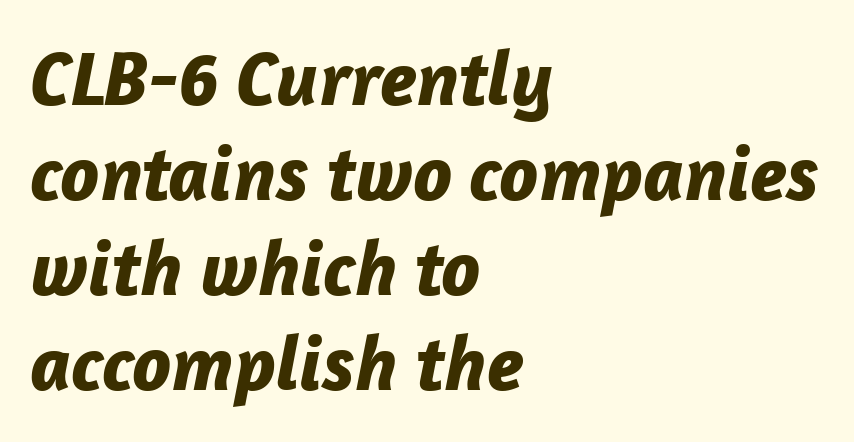
Standard letterfit; no display-style spreading of the glyphs. One-word summary of the alignment: left. In terms of posture, this sample is oblique. These lines carry a lot of weight — the face is fully bold. The baseline area is clear.
